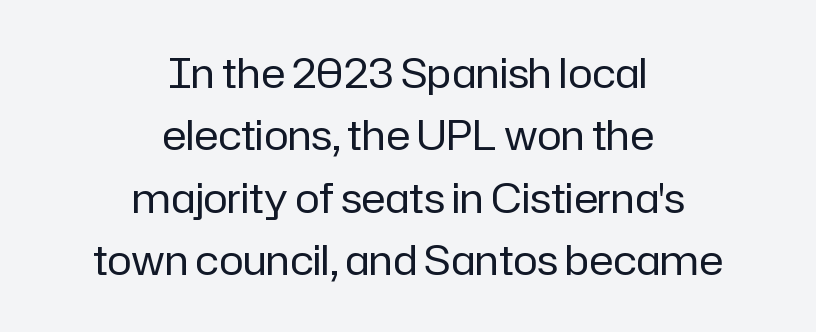
Q: Is the text bold? A: No.
Q: Is the text italic (slanted)? A: No, it is upright.
Q: Is the typeface a serif or a sans-serif typeface? A: Sans-serif.
Q: Is the text underlined? A: No.
Q: How is the paragraph aligned? A: Centered.
Q: Is the spacing between letters normal or unusually wide? A: Normal.
Q: Is the spacing between lines tight, normal or loose? A: Normal.
Q: Width (condensed, normal, or wide)? A: Normal.
Q: Stroke contrast? A: Low.
Q: x-height? A: Medium.
Q: Monospaced? A: No.
